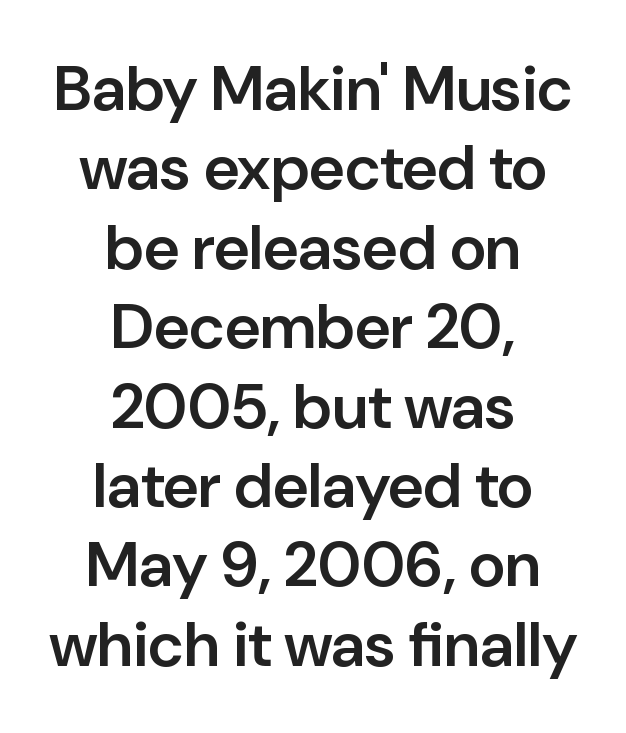
Type style note: lacks serifs. The lines are quadded center. A somewhat darkened texture: the type is semibold rather than bold. Think of a printed novel: that variable character pitch is what you see here.
